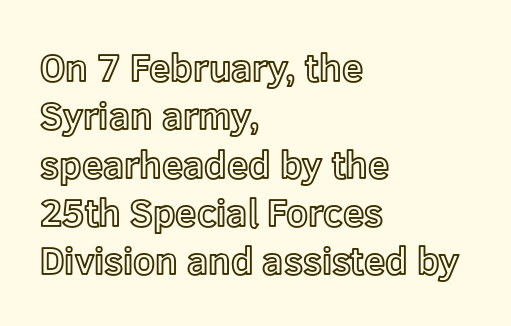
{"italic": "no", "width": "normal", "x_height": "medium", "monospaced": "no", "underline": "no", "align": "left", "line_spacing": "normal", "line_spacing_ratio": 1.27, "letter_spacing": "normal", "letter_spacing_em": 0.0, "glyph_px": 38}
